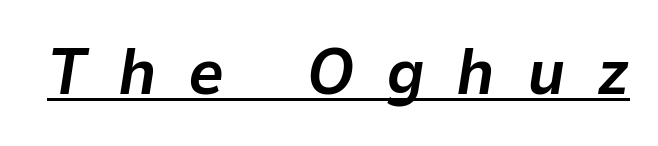
The image shows 64 px bold type, italic (leaning right); set unusually wide letter spacing (+0.49 em), underlined; low stroke contrast and a medium x-height.
